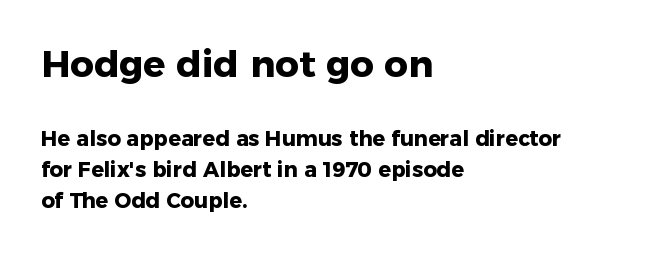
{"serif": "no", "italic": "no", "bold": "yes", "weight": "heavy", "width": "normal", "stroke_contrast": "low", "x_height": "medium", "monospaced": "no", "underline": "no", "align": "left", "line_spacing": "normal", "line_spacing_ratio": 1.47, "letter_spacing": "normal", "letter_spacing_em": 0.0, "larger_block": "first", "size_ratio": 1.76, "glyph_px": 37}
